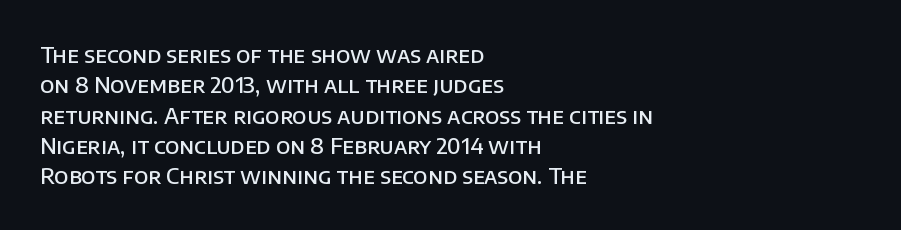
The lines sit at an ordinary, default distance from one another. Letter spacing: default. Check under the words: just untouched page. In terms of weight, the rendering is demibold, just under bold. Short and long lines alike share a common starting point at left. Quick note: not italic, upright.
